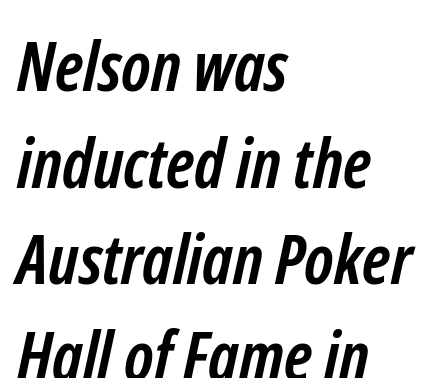
On the weight axis this lands at bold, roughly 700. A typesetter would call this leading conventional body-copy spacing. Here the designer chose a conventional face with non-uniform glyph widths. Anything drawn beneath the words? Only blank space. Leftover space on each line is placed entirely after the last word. Compared with typical body copy, the letter spacing here is the same.
